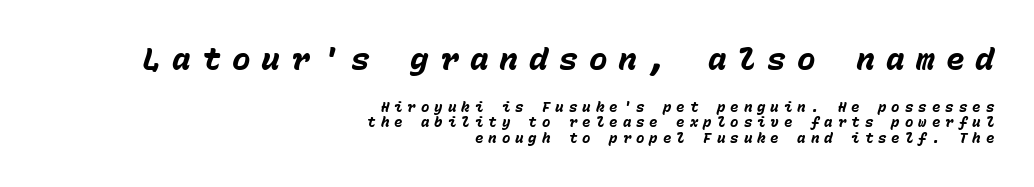
Caption: multi-line text, flush right, ragged left. The face used here appears at its bigger size in the upper chunk. This is heavy type, rendered in bold. Do the characters align in a grid? Yes, the font is monospaced. The rendering applies a slant to the glyphs.
